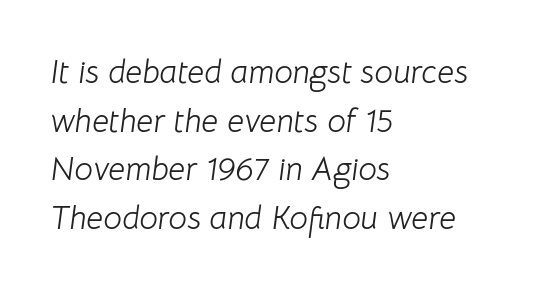
The image shows 33 px light type, italic (leaning right); set left-aligned, normal line spacing (1.47x), normal letter spacing, not underlined; low stroke contrast and a medium x-height.
